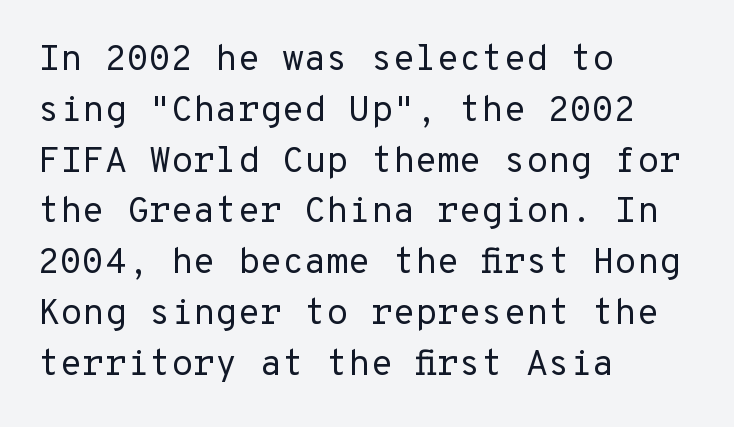
The letters march in equal steps, a hallmark of fixed-pitch type. The area under the type is left untouched. Students, note that the glyphs here touch the page at normal intervals. It's the straight-up-and-down kind of type. Unlike a traditional serif, this face leaves its strokes unadorned. Typeset ragged right — the left edge is the straight one.
